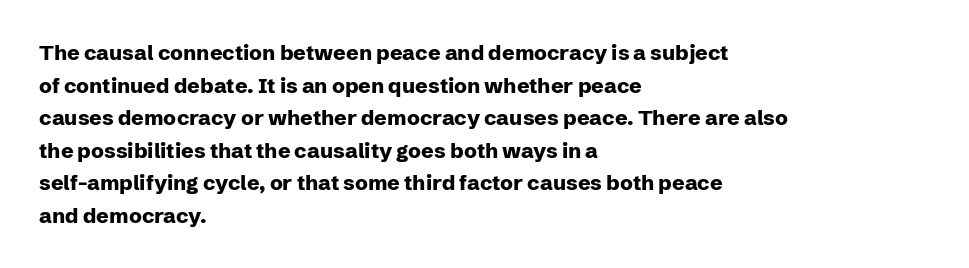
Q: Is the text bold? A: Yes.
Q: Is the text italic (slanted)? A: No, it is upright.
Q: Is the text underlined? A: No.
Q: How is the paragraph aligned? A: Left-aligned.
Q: Is the spacing between letters normal or unusually wide? A: Normal.
Q: Is the spacing between lines tight, normal or loose? A: Normal.
